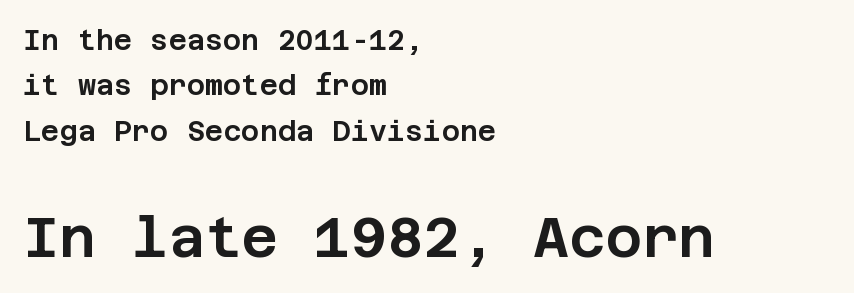
Block two is the big one; block one sits smaller above it. Caption: standard tracking, unaltered. Beneath every word, the page is bare. Vertical spacing — default.
